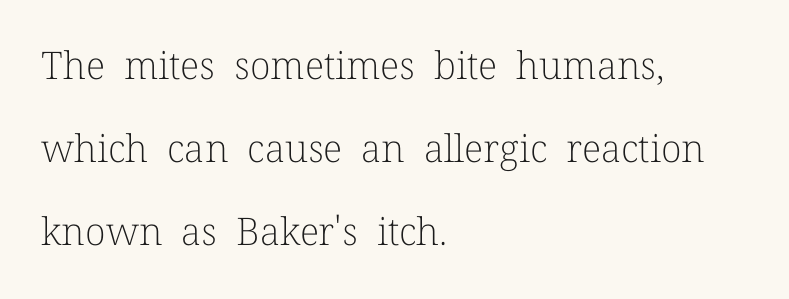
A typesetter would call this leading open, well beyond the default. Has an underline been added? It has not. This is roman type, the default non-slanted kind. Looks like regular typesetting: each glyph gets only the width it needs.
